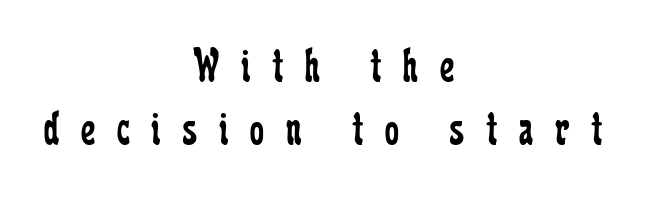
Q: Is the text bold? A: No.
Q: Is the text italic (slanted)? A: No, it is upright.
Q: Is the typeface a serif or a sans-serif typeface? A: Serif.
Q: Is the text underlined? A: No.
Q: How is the paragraph aligned? A: Centered.
Q: Is the spacing between letters normal or unusually wide? A: Unusually wide.
Q: Is the spacing between lines tight, normal or loose? A: Normal.
Q: Width (condensed, normal, or wide)? A: Condensed.
Q: Stroke contrast? A: Low.
Q: x-height? A: Medium.
Q: Monospaced? A: No.
